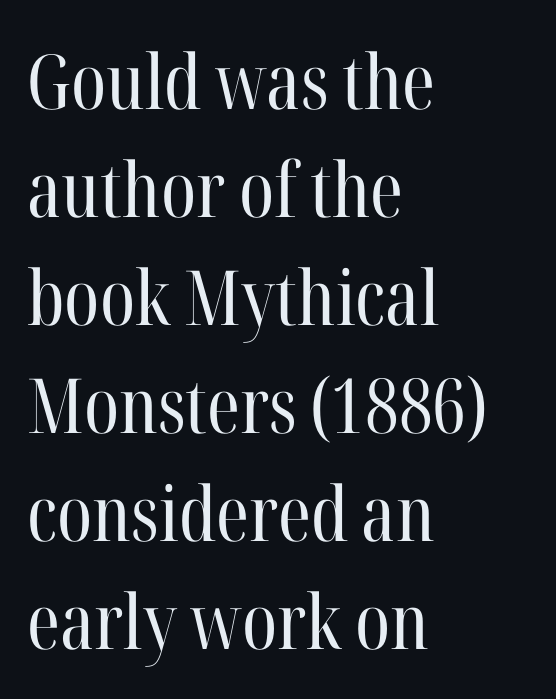
Q: Is the text bold? A: No.
Q: Is the text italic (slanted)? A: No, it is upright.
Q: Is the typeface a serif or a sans-serif typeface? A: Serif.
Q: Is the text underlined? A: No.
Q: How is the paragraph aligned? A: Left-aligned.
Q: Is the spacing between letters normal or unusually wide? A: Normal.
Q: Is the spacing between lines tight, normal or loose? A: Normal.
Q: Width (condensed, normal, or wide)? A: Condensed.
Q: Stroke contrast? A: High.
Q: x-height? A: Medium.
Q: Monospaced? A: No.
